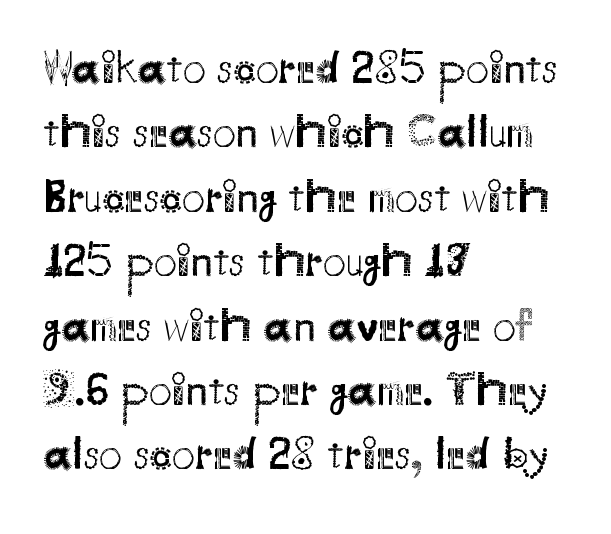
{"serif": "no", "italic": "no", "bold": "no", "weight": "regular", "width": "normal", "stroke_contrast": "medium", "x_height": "small", "monospaced": "no", "underline": "no", "align": "left", "line_spacing": "normal", "line_spacing_ratio": 1.4, "letter_spacing": "normal", "letter_spacing_em": 0.0, "glyph_px": 46}
